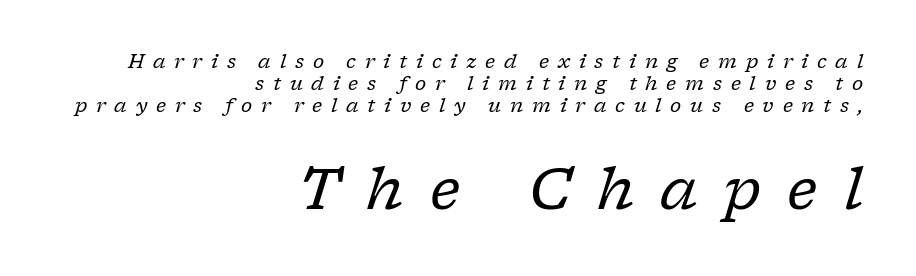
{"serif": "yes", "italic": "yes", "lean": "right", "slant_degrees": 17, "bold": "no", "weight": "regular", "width": "normal", "stroke_contrast": "low", "x_height": "medium", "monospaced": "no", "underline": "no", "align": "right", "line_spacing_ratio": 1.16, "letter_spacing": "wide", "letter_spacing_em": 0.46, "larger_block": "second", "size_ratio": 3.0, "glyph_px": 57}
